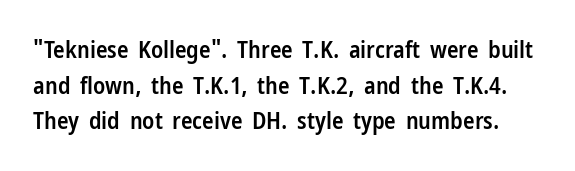
{"italic": "no", "bold": "semi", "underline": "no", "line_spacing": "normal", "line_spacing_ratio": 1.48, "letter_spacing": "normal", "letter_spacing_em": 0.0, "glyph_px": 24}
